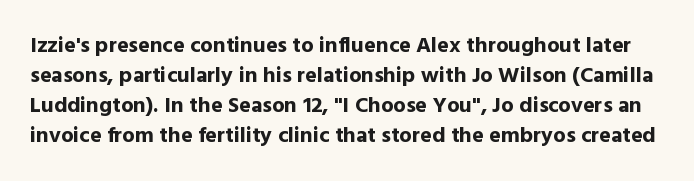
The image shows 22 px bold type, upright; set normal line spacing (1.36x), normal letter spacing, not underlined.
